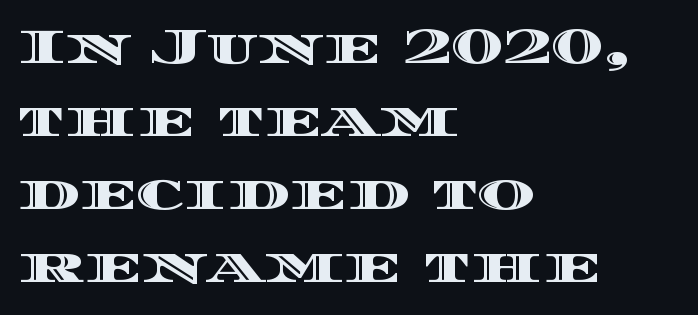
The image shows 49 px wide type, upright; set left-aligned, normal line spacing (1.49x), normal letter spacing, not underlined; a large x-height.
